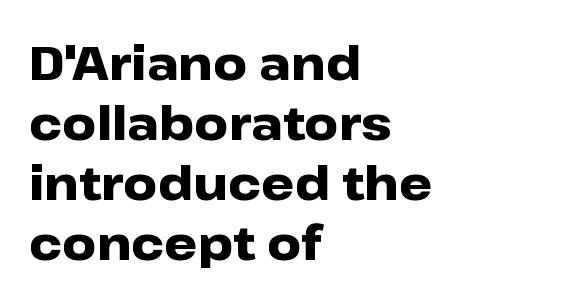
{"serif": "no", "italic": "no", "bold": "yes", "weight": "heavy", "width": "wide", "stroke_contrast": "low", "x_height": "medium", "monospaced": "no", "underline": "no", "align": "left", "line_spacing": "normal", "line_spacing_ratio": 1.28, "letter_spacing": "normal", "letter_spacing_em": 0.0, "glyph_px": 47}
